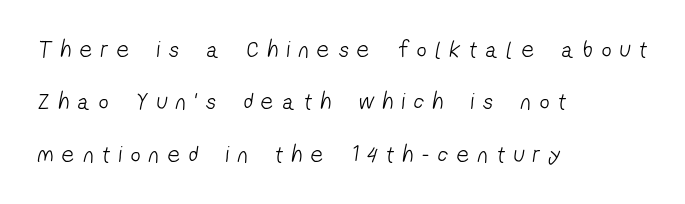
Airy leading. These lines have a slow, spaced-out rhythm from letter to letter. Nothing heavy about these letters — not bold at all. The space directly below the letters is spotless. A student would call this left alignment; a typographer would say flush left, rag right.
